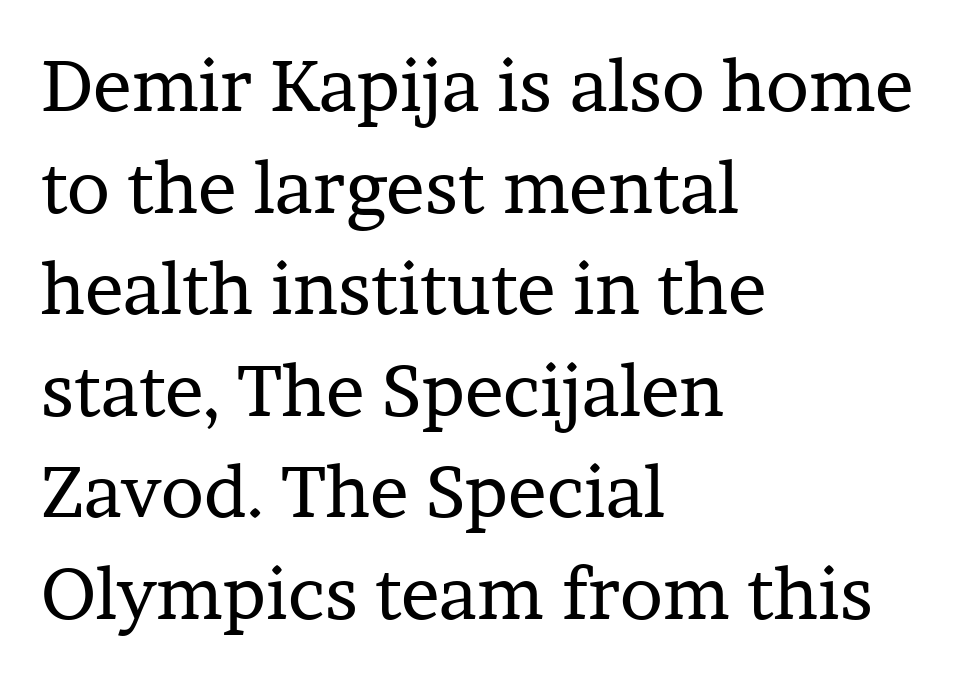
Q: Is the text bold? A: No.
Q: Is the text italic (slanted)? A: No, it is upright.
Q: Is the typeface a serif or a sans-serif typeface? A: Serif.
Q: Is the text underlined? A: No.
Q: How is the paragraph aligned? A: Left-aligned.
Q: Is the spacing between letters normal or unusually wide? A: Normal.
Q: Is the spacing between lines tight, normal or loose? A: Normal.
Q: Width (condensed, normal, or wide)? A: Normal.
Q: Stroke contrast? A: Low.
Q: x-height? A: Medium.
Q: Monospaced? A: No.
